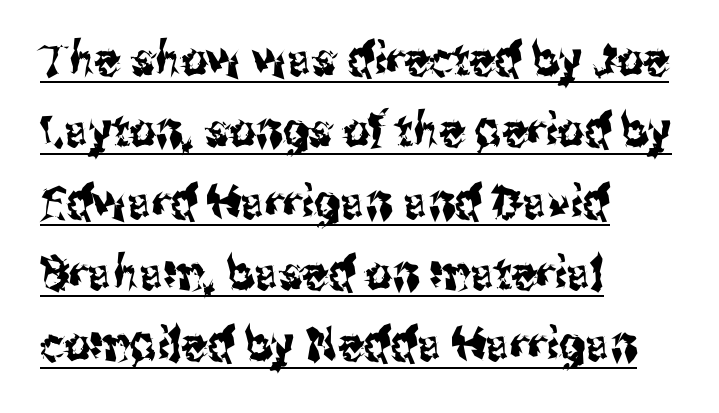
Q: Is the text italic (slanted)? A: No, it is upright.
Q: Is the typeface a serif or a sans-serif typeface? A: Sans-serif.
Q: Is the text underlined? A: Yes.
Q: How is the paragraph aligned? A: Left-aligned.
Q: Is the spacing between letters normal or unusually wide? A: Normal.
Q: Is the spacing between lines tight, normal or loose? A: Normal.
Q: Width (condensed, normal, or wide)? A: Condensed.
Q: Stroke contrast? A: Medium.
Q: x-height? A: Medium.
Q: Monospaced? A: No.
